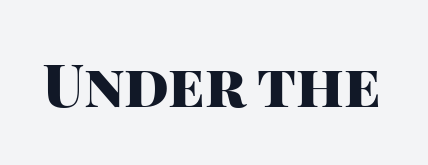
Q: Is the text bold? A: Yes.
Q: Is the text italic (slanted)? A: No, it is upright.
Q: Is the typeface a serif or a sans-serif typeface? A: Sans-serif.
Q: Is the text underlined? A: No.
Q: Is the spacing between letters normal or unusually wide? A: Normal.
Q: Width (condensed, normal, or wide)? A: Normal.
Q: Stroke contrast? A: High.
Q: x-height? A: Large.
Q: Monospaced? A: No.
